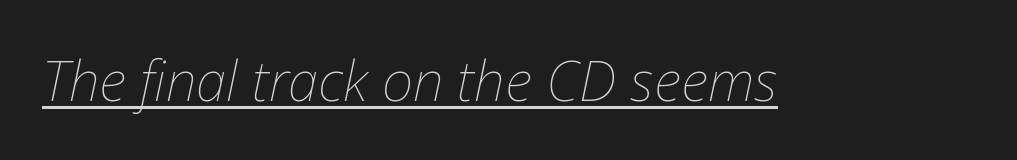
Is there an underline? Yes — a line sits under the letters. Designer's note — italics engaged. Compared with a typical body face, this is equally light or lighter still. You could not count columns in this text — the font is proportionally spaced. How are the letters spaced? Ordinarily, with no added tracking.
